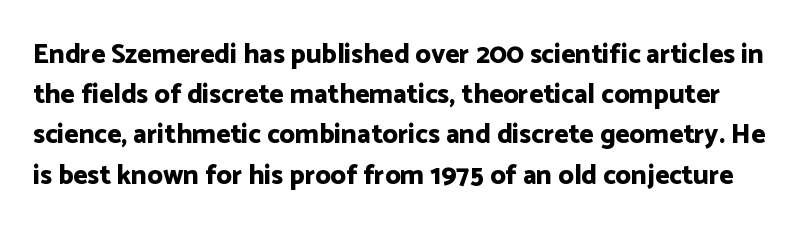
The image shows 27 px bold type, upright; set normal line spacing (1.49x), normal letter spacing, not underlined.
